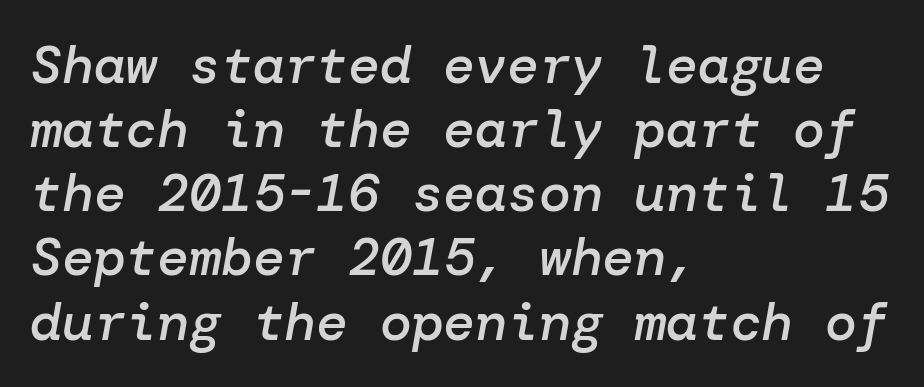
Q: Is the text bold? A: Semi-bold.
Q: Is the text italic (slanted)? A: Yes, it leans right by about 10 degrees.
Q: Is the text underlined? A: No.
Q: How is the paragraph aligned? A: Left-aligned.
Q: Is the spacing between letters normal or unusually wide? A: Normal.
Q: Width (condensed, normal, or wide)? A: Normal.
Q: Stroke contrast? A: Low.
Q: x-height? A: Medium.
